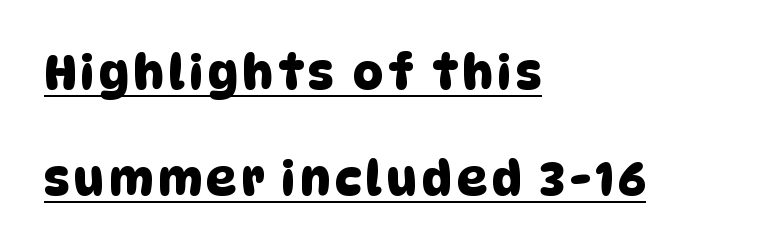
One glance says open: line gaps are wider than usual. Every word sits above its own underline. The type family on display is of the sans-serif kind. The text block is weighted toward the left margin, trailing off unevenly rightward. Each letter keeps its own natural width here, so spacing adapts to shape.
